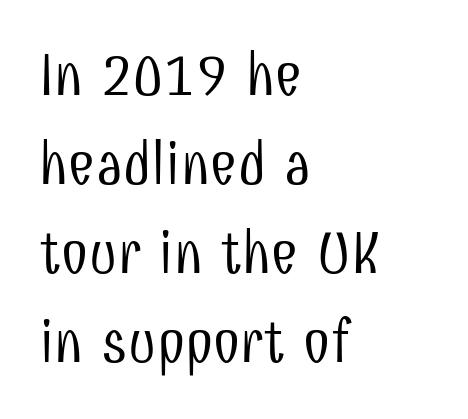
Underline: absent. A typesetter would call this zero additional tracking. This block has exactly the height ordinary leading produces. No extra ink here — the face is not bold.
